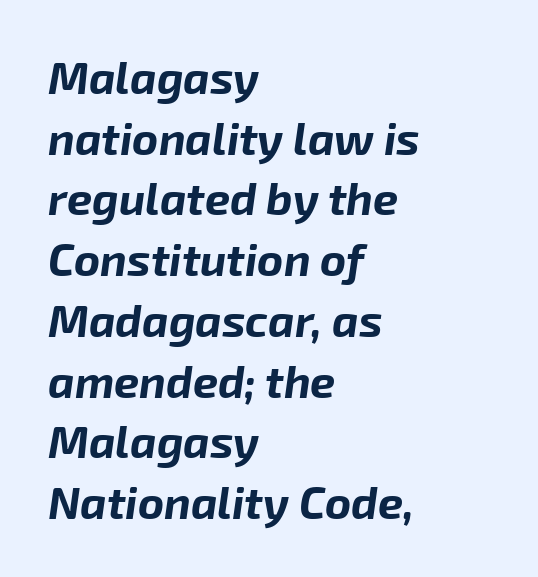
Q: Is the text bold? A: Yes.
Q: Is the text italic (slanted)? A: Yes, it leans right by about 8 degrees.
Q: Is the text underlined? A: No.
Q: How is the paragraph aligned? A: Left-aligned.
Q: Is the spacing between letters normal or unusually wide? A: Normal.
Q: Is the spacing between lines tight, normal or loose? A: Normal.
Q: Width (condensed, normal, or wide)? A: Normal.
Q: Stroke contrast? A: Low.
Q: x-height? A: Medium.
Q: Monospaced? A: No.
